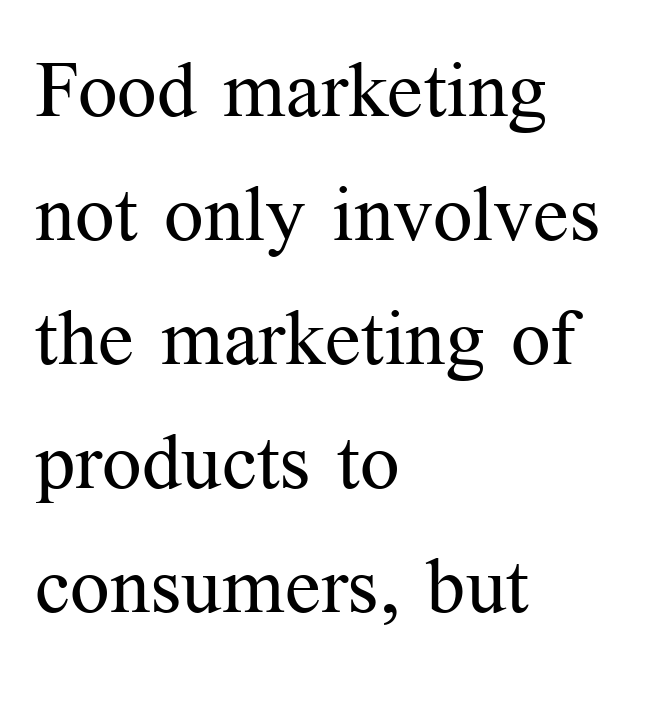
The image shows 78 px regular-weight serif type, upright; set left-aligned, normal line spacing (1.59x), normal letter spacing, not underlined; medium stroke contrast and a medium x-height.
